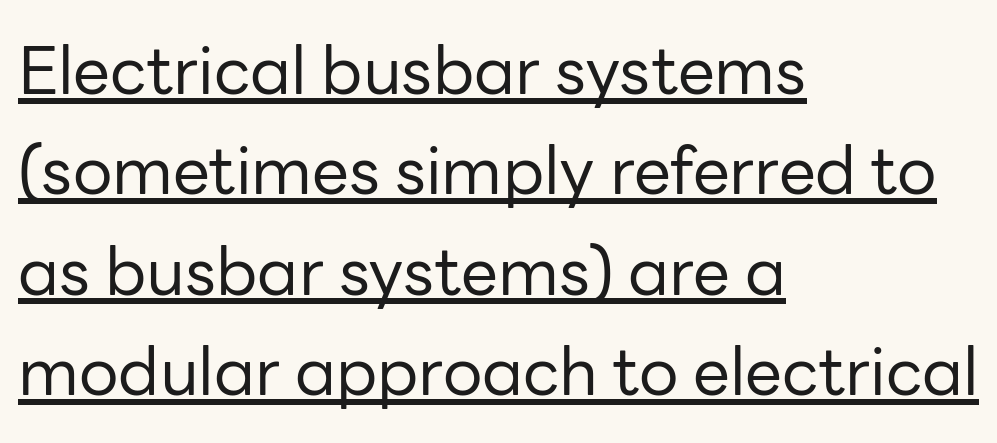
Q: Is the text bold? A: No.
Q: Is the text italic (slanted)? A: No, it is upright.
Q: Is the typeface a serif or a sans-serif typeface? A: Sans-serif.
Q: Is the text underlined? A: Yes.
Q: How is the paragraph aligned? A: Left-aligned.
Q: Is the spacing between letters normal or unusually wide? A: Normal.
Q: Is the spacing between lines tight, normal or loose? A: Normal.
Q: Width (condensed, normal, or wide)? A: Normal.
Q: Stroke contrast? A: Low.
Q: x-height? A: Medium.
Q: Monospaced? A: No.
